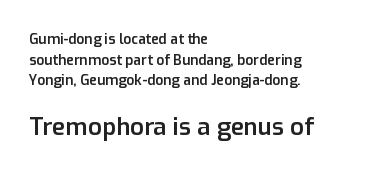
{"italic": "no", "bold": "semi", "underline": "no", "align": "left", "line_spacing": "normal", "line_spacing_ratio": 1.48, "letter_spacing": "normal", "letter_spacing_em": 0.0, "larger_block": "second", "size_ratio": 1.71, "glyph_px": 24}
